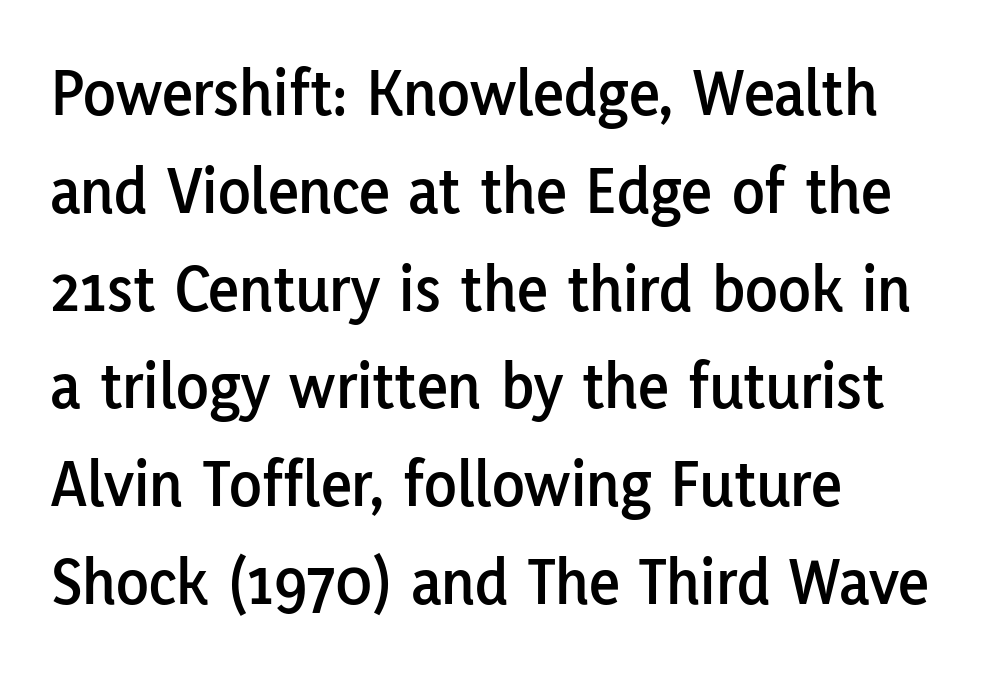
Q: Is the text italic (slanted)? A: No, it is upright.
Q: Is the typeface a serif or a sans-serif typeface? A: Sans-serif.
Q: Is the text underlined? A: No.
Q: How is the paragraph aligned? A: Left-aligned.
Q: Is the spacing between letters normal or unusually wide? A: Normal.
Q: Is the spacing between lines tight, normal or loose? A: Normal.
Q: Width (condensed, normal, or wide)? A: Normal.
Q: Stroke contrast? A: Low.
Q: x-height? A: Medium.
Q: Monospaced? A: No.
